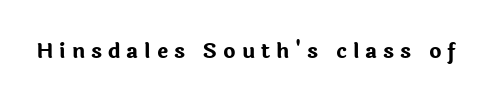
{"italic": "no", "bold": "yes", "underline": "no", "letter_spacing": "wide", "letter_spacing_em": 0.28, "glyph_px": 21}
